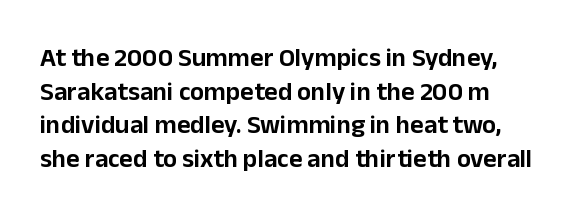
Q: Is the text italic (slanted)? A: No, it is upright.
Q: Is the text underlined? A: No.
Q: How is the paragraph aligned? A: Left-aligned.
Q: Is the spacing between letters normal or unusually wide? A: Normal.
Q: Is the spacing between lines tight, normal or loose? A: Normal.
